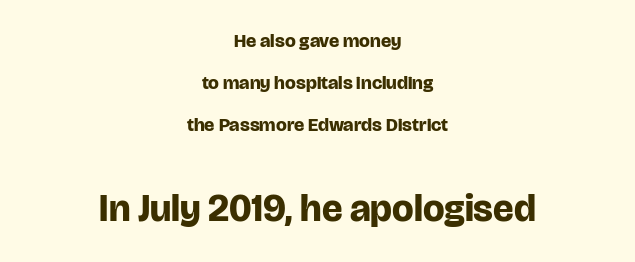
The image shows 38 px bold sans-serif type, upright; set centered, loose line spacing (2.21x), normal letter spacing, not underlined; the second (bottom) block is 2.0x larger; low stroke contrast and a large x-height.
